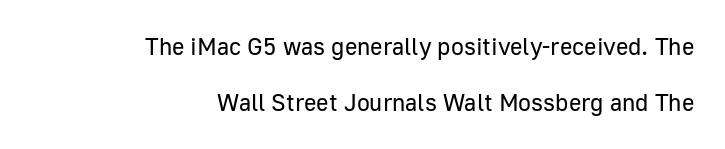
{"italic": "no", "bold": "no", "underline": "no", "align": "right", "line_spacing": "loose", "line_spacing_ratio": 2.34, "letter_spacing": "normal", "letter_spacing_em": 0.0, "glyph_px": 24}
